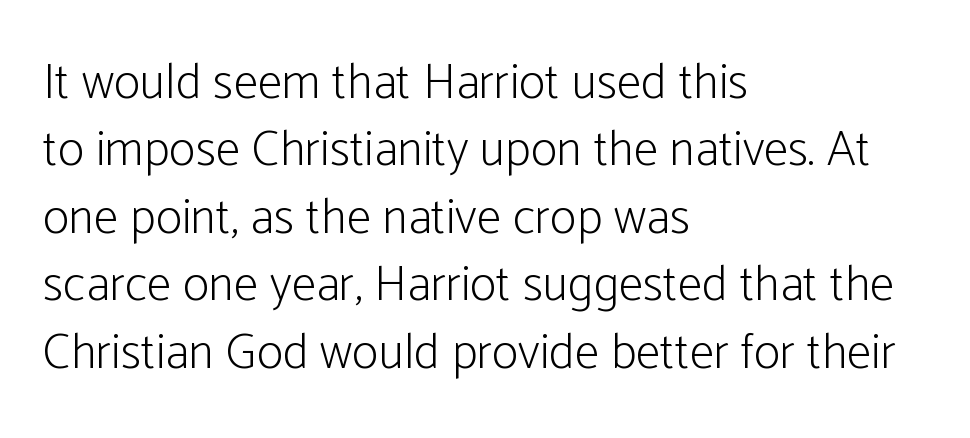
{"serif": "no", "italic": "no", "bold": "no", "weight": "light", "width": "condensed", "stroke_contrast": "low", "x_height": "medium", "monospaced": "no", "underline": "no", "align": "left", "line_spacing": "normal", "line_spacing_ratio": 1.35, "letter_spacing": "normal", "letter_spacing_em": 0.0, "glyph_px": 50}
